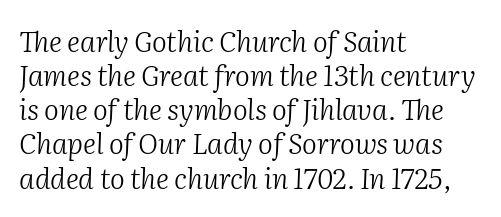
{"serif": "yes", "italic": "yes", "lean": "right", "slant_degrees": 2, "bold": "no", "weight": "light", "width": "normal", "stroke_contrast": "medium", "x_height": "medium", "monospaced": "no", "underline": "no", "align": "left", "line_spacing_ratio": 1.22, "letter_spacing": "normal", "letter_spacing_em": 0.0, "glyph_px": 28}
